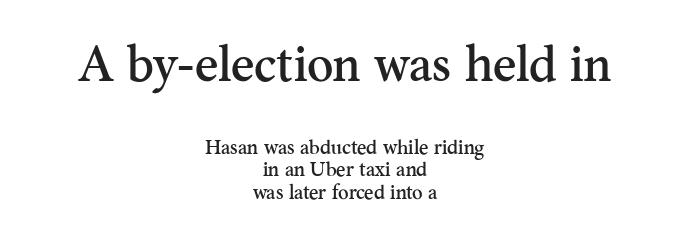
The image shows 50 px serif type, upright; set centered, tight line spacing (1.12x), normal letter spacing, not underlined; the first (top) block is 2.5x larger; medium stroke contrast and a small x-height.
